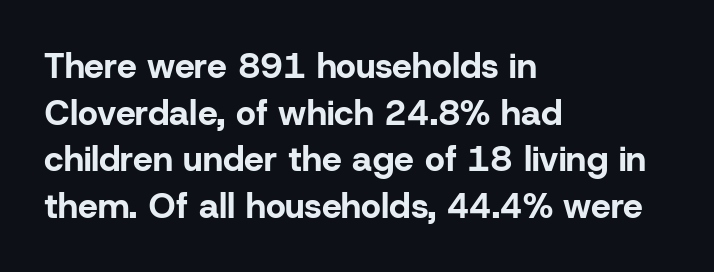
Do the characters align in a grid? No, the font is proportional. Every row of glyphs begins at an identical x-position on the left. The line-height multiplier appears to be the usual default. Descenders are the only things crossing below the line. Students, this is bold: see how much ink each stroke carries. In terms of posture, this sample is upright.
